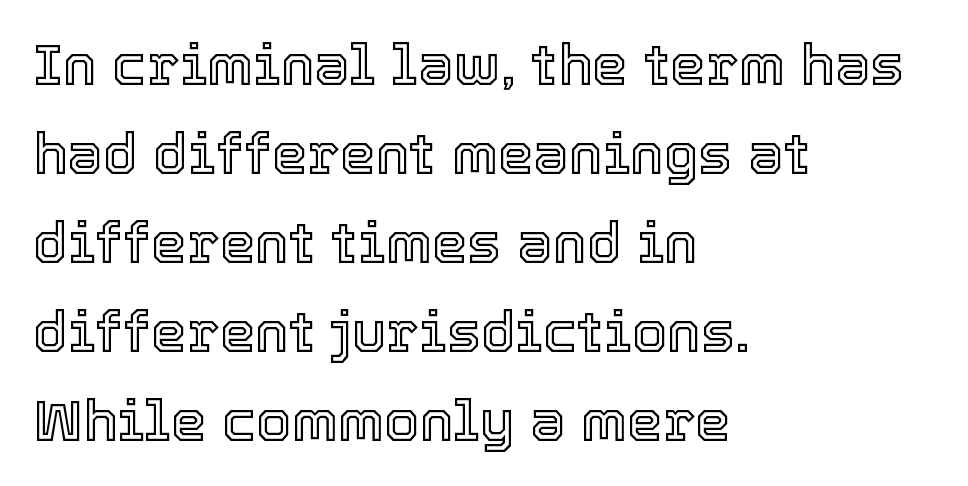
Q: Is the text italic (slanted)? A: No, it is upright.
Q: Is the text underlined? A: No.
Q: How is the paragraph aligned? A: Left-aligned.
Q: Is the spacing between letters normal or unusually wide? A: Normal.
Q: Is the spacing between lines tight, normal or loose? A: Normal.
Q: Width (condensed, normal, or wide)? A: Normal.
Q: x-height? A: Medium.
Q: Monospaced? A: No.
